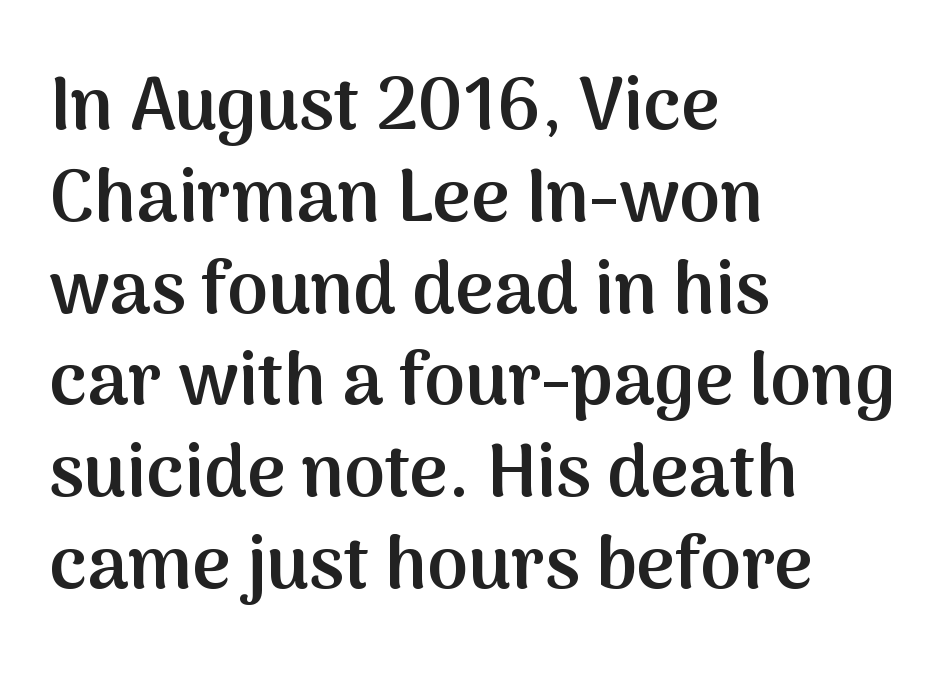
The image shows 74 px semibold sans-serif type, upright; set left-aligned, line spacing 1.24x, normal letter spacing, not underlined; medium stroke contrast and a medium x-height.
